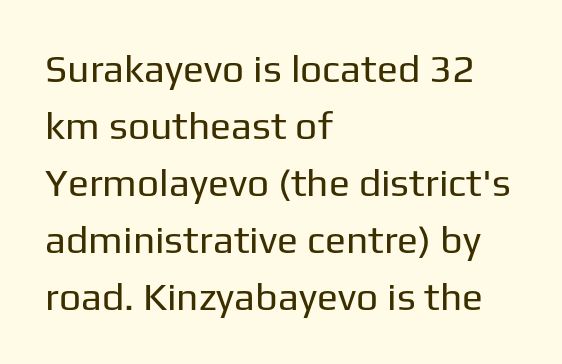
{"serif": "no", "italic": "no", "bold": "no", "weight": "regular", "width": "normal", "stroke_contrast": "low", "x_height": "medium", "monospaced": "no", "underline": "no", "align": "left", "line_spacing": "normal", "line_spacing_ratio": 1.46, "letter_spacing": "normal", "letter_spacing_em": 0.0, "glyph_px": 39}
